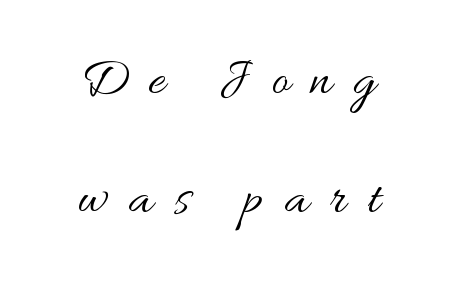
The image shows 53 px regular-weight, wide type; set centered, loose line spacing (2.25x), unusually wide letter spacing (+0.4 em), not underlined; medium stroke contrast and a small x-height.
